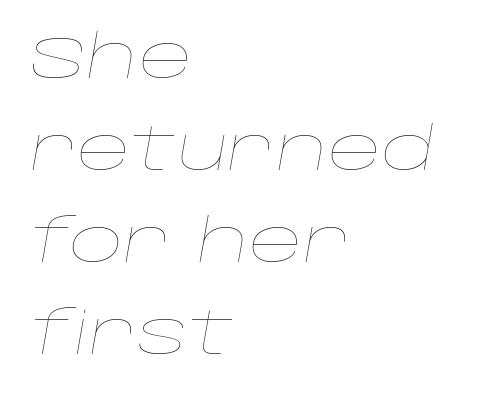
Q: Is the text bold? A: No.
Q: Is the text italic (slanted)? A: Yes, it leans right by about 10 degrees.
Q: Is the text underlined? A: No.
Q: How is the paragraph aligned? A: Left-aligned.
Q: Is the spacing between letters normal or unusually wide? A: Normal.
Q: Is the spacing between lines tight, normal or loose? A: Normal.
Q: Width (condensed, normal, or wide)? A: Wide.
Q: Stroke contrast? A: Low.
Q: x-height? A: Large.
Q: Monospaced? A: No.
